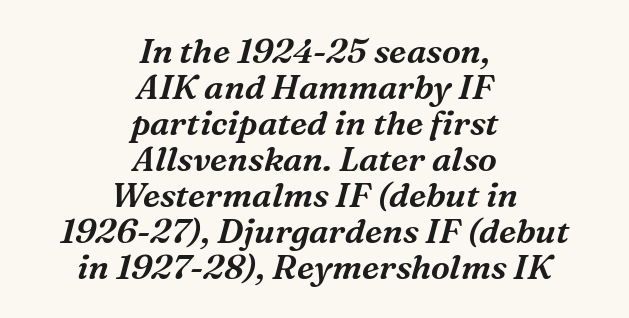
The image shows 34 px serif type, italic (leaning right); set centered, tight line spacing (1.06x), normal letter spacing, not underlined; medium stroke contrast and a medium x-height.
